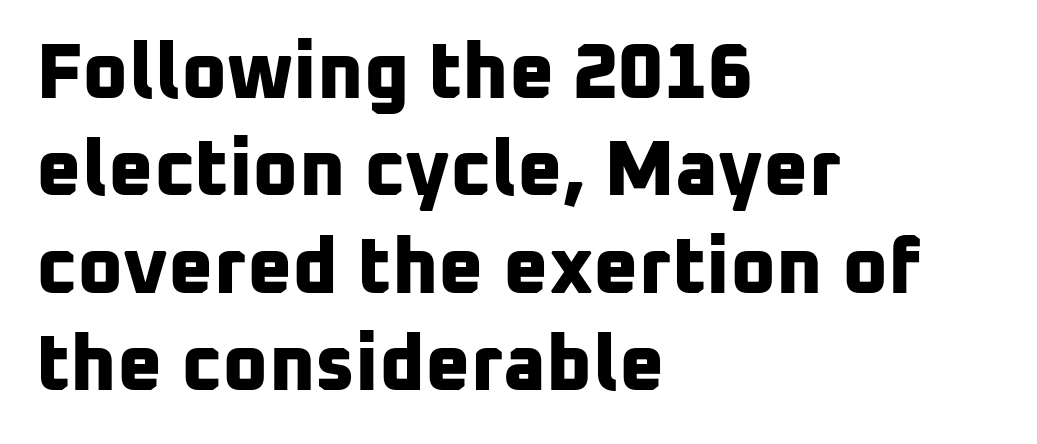
Q: Is the text bold? A: Yes.
Q: Is the typeface a serif or a sans-serif typeface? A: Sans-serif.
Q: Is the text underlined? A: No.
Q: How is the paragraph aligned? A: Left-aligned.
Q: Is the spacing between letters normal or unusually wide? A: Normal.
Q: Is the spacing between lines tight, normal or loose? A: Normal.
Q: Width (condensed, normal, or wide)? A: Normal.
Q: Stroke contrast? A: Low.
Q: x-height? A: Medium.
Q: Monospaced? A: No.
